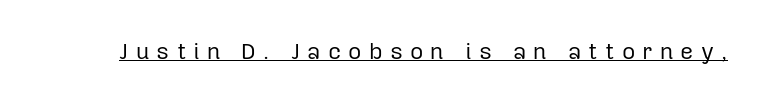
The image shows 23 px text type, upright; set unusually wide letter spacing (+0.31 em), underlined.
